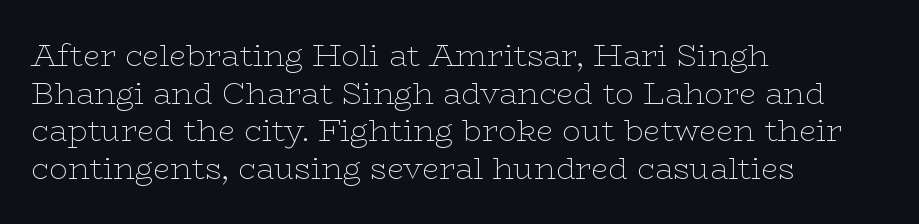
Q: Is the text bold? A: No.
Q: Is the text italic (slanted)? A: No, it is upright.
Q: Is the typeface a serif or a sans-serif typeface? A: Serif.
Q: Is the text underlined? A: No.
Q: How is the paragraph aligned? A: Left-aligned.
Q: Is the spacing between letters normal or unusually wide? A: Normal.
Q: Width (condensed, normal, or wide)? A: Wide.
Q: Stroke contrast? A: Low.
Q: x-height? A: Medium.
Q: Monospaced? A: No.
